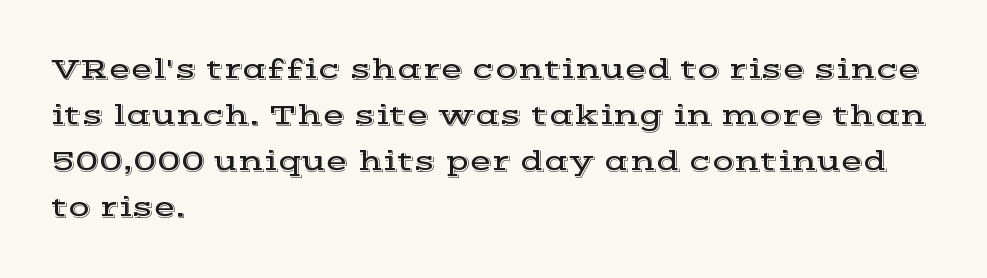
{"serif": "yes", "italic": "no", "width": "wide", "x_height": "medium", "monospaced": "no", "underline": "no", "align": "left", "line_spacing": "normal", "line_spacing_ratio": 1.59, "letter_spacing": "normal", "letter_spacing_em": 0.0, "glyph_px": 29}
